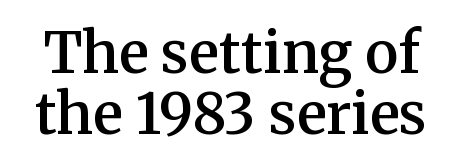
{"serif": "yes", "italic": "no", "bold": "semi", "weight": "semibold", "width": "normal", "stroke_contrast": "medium", "x_height": "medium", "monospaced": "no", "underline": "no", "line_spacing": "tight", "line_spacing_ratio": 1.09, "letter_spacing": "normal", "letter_spacing_em": 0.0, "glyph_px": 56}
